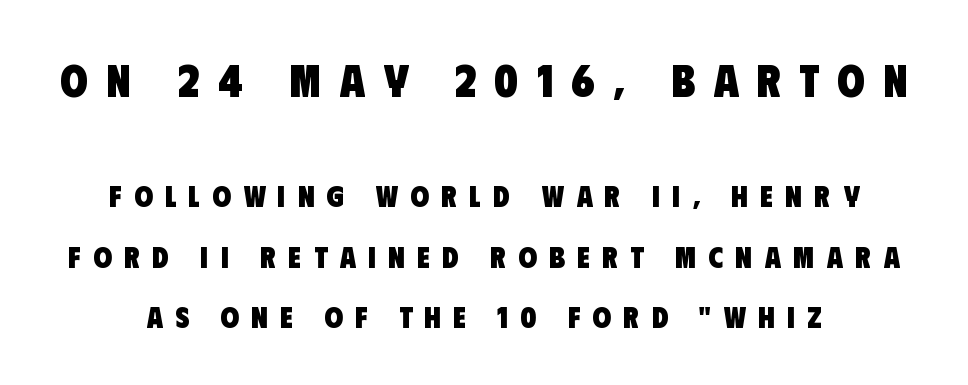
The strip under each line holds only bare page. The type is letterspaced generously, with wide tracking. The typesetting leans heavy: a genuine bold. Vertically, the passage feels expansive, rows floating well apart.
